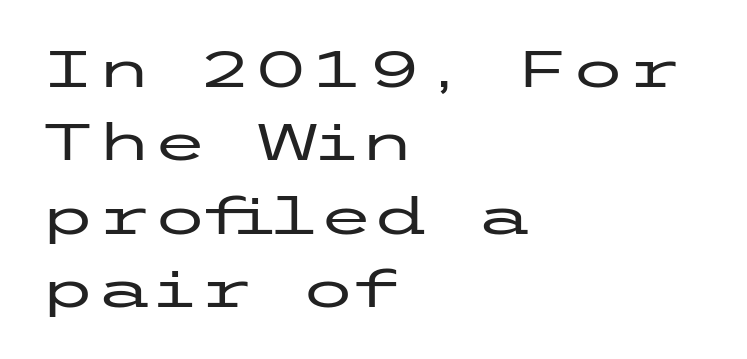
Horizontal bands of white between lines are of average thickness. These lines stack with their left ends in a neat column. Unlike italic type, these characters show no tilt at all. Any mark beneath the type? The region is blank. This sample uses a sans-serif face.
